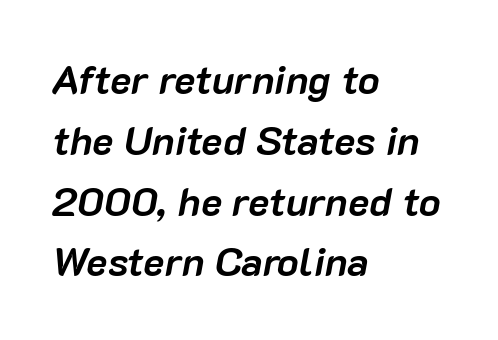
The image shows 40 px semibold type, italic (leaning right); set left-aligned, normal line spacing (1.52x), normal letter spacing, not underlined; low stroke contrast and a medium x-height.
